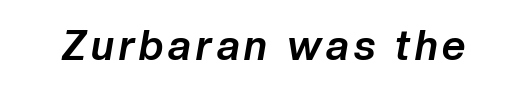
The image shows 41 px bold type, italic (leaning right); set not underlined; low stroke contrast and a medium x-height.
